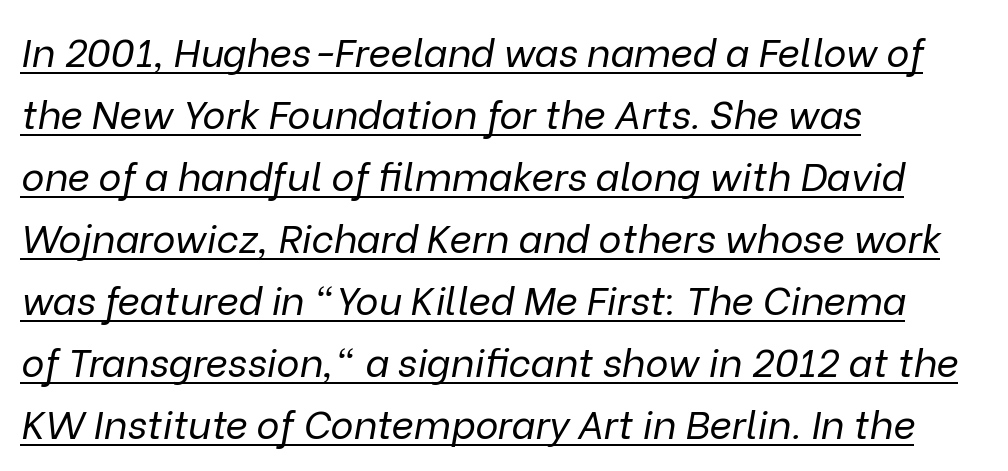
The image shows 39 px regular-weight type, italic (leaning right); set left-aligned, normal line spacing (1.59x), normal letter spacing, underlined; low stroke contrast and a medium x-height.
